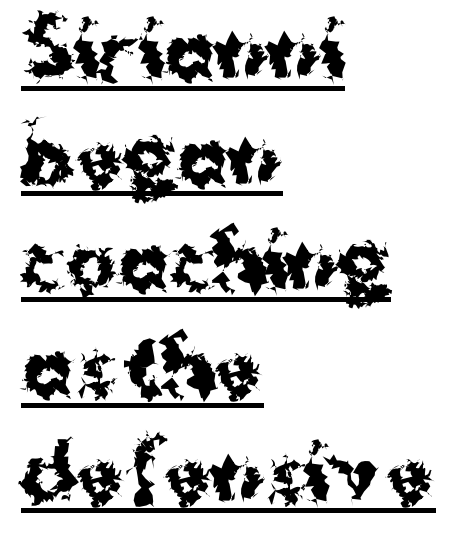
Notice how thick the strokes are: this is what a full bold looks like. The string is rendered with underlining switched on. Short and long lines alike share a common starting point at left. Normally led — the rows are evenly, conventionally spaced.
